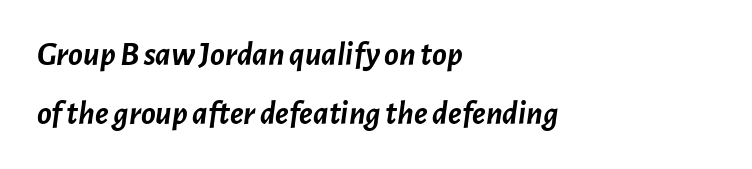
{"italic": "yes", "lean": "right", "slant_degrees": 7, "bold": "yes", "weight": "semibold", "width": "normal", "stroke_contrast": "low", "x_height": "medium", "monospaced": "no", "underline": "no", "align": "left", "line_spacing_ratio": 1.74, "letter_spacing": "normal", "letter_spacing_em": 0.0, "glyph_px": 34}
